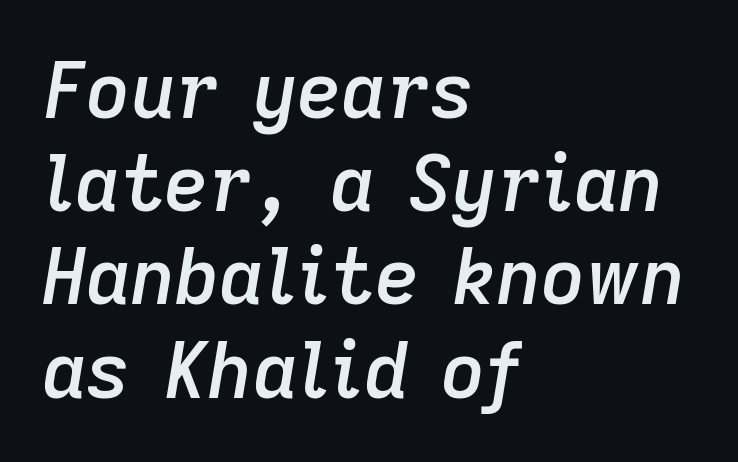
{"italic": "yes", "lean": "right", "slant_degrees": 9, "bold": "semi", "weight": "semibold", "width": "normal", "stroke_contrast": "low", "x_height": "medium", "monospaced": "no", "underline": "no", "align": "left", "line_spacing_ratio": 1.21, "letter_spacing": "normal", "letter_spacing_em": 0.0, "glyph_px": 77}
